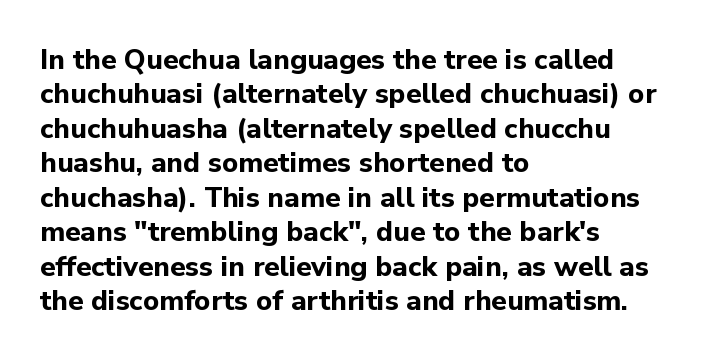
Look at the stroke-to-counter ratio: heavy, a bold. One-word summary of the alignment: left. Is the letter spacing exaggerated? No — it looks like the ordinary default. Look at the bottom of the vertical strokes: they stop flat, with no serifs.
